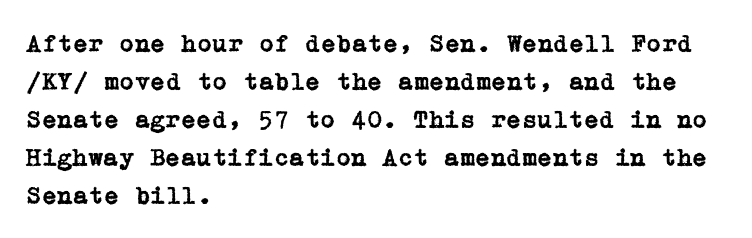
Plain, unruled lines of type. Each word holds together tightly as a unit, with standard inter-letter gaps. Every row of glyphs begins at an identical x-position on the left. Leading matches the norm, producing a regular column.
